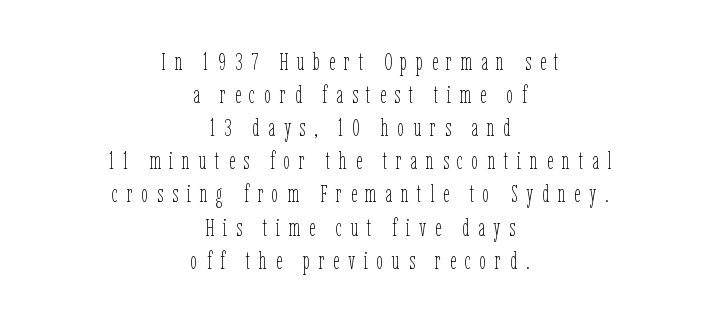
{"italic": "no", "bold": "no", "underline": "no", "align": "center", "line_spacing": "normal", "line_spacing_ratio": 1.38, "letter_spacing": "wide", "letter_spacing_em": 0.37, "glyph_px": 24}
